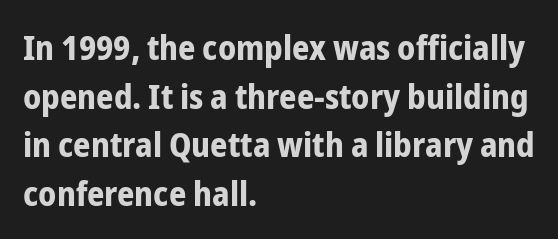
{"serif": "no", "italic": "no", "bold": "yes", "weight": "bold", "width": "condensed", "stroke_contrast": "low", "x_height": "medium", "monospaced": "no", "underline": "no", "align": "left", "line_spacing": "normal", "line_spacing_ratio": 1.43, "letter_spacing": "normal", "letter_spacing_em": 0.0, "glyph_px": 34}
